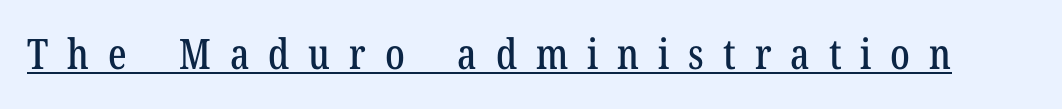
The image shows 42 px condensed serif type, upright; set unusually wide letter spacing (+0.45 em), underlined; low stroke contrast and a medium x-height.
